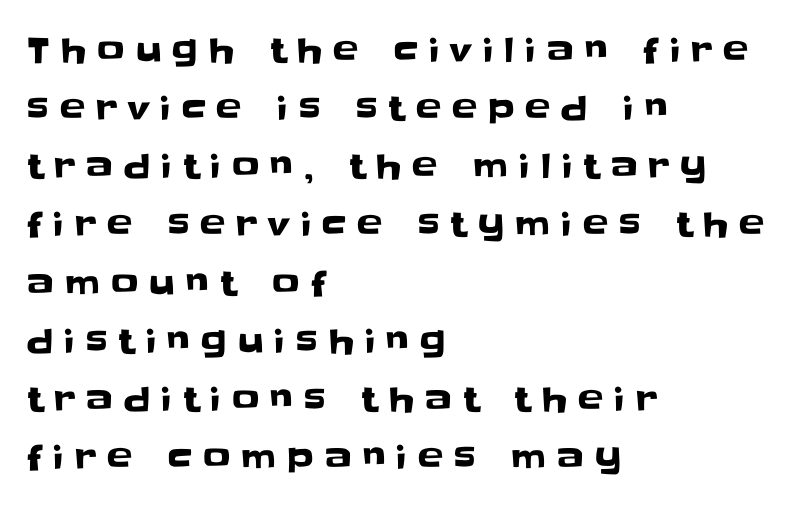
{"serif": "no", "italic": "no", "width": "normal", "stroke_contrast": "low", "x_height": "large", "monospaced": "no", "underline": "no", "align": "left", "line_spacing_ratio": 1.71, "letter_spacing": "wide", "letter_spacing_em": 0.32, "glyph_px": 34}
